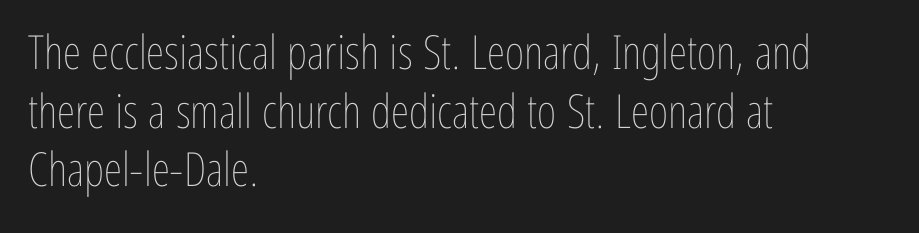
{"italic": "no", "bold": "no", "weight": "thin", "width": "condensed", "stroke_contrast": "low", "x_height": "medium", "monospaced": "no", "underline": "no", "align": "left", "line_spacing": "normal", "line_spacing_ratio": 1.25, "letter_spacing": "normal", "letter_spacing_em": 0.0, "glyph_px": 47}
